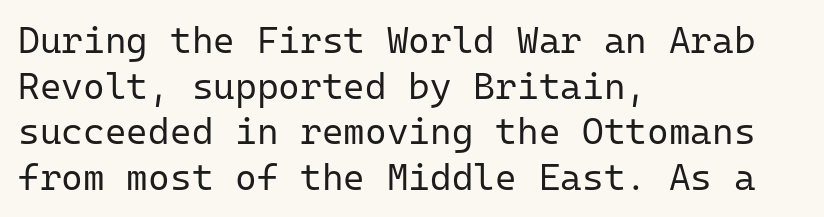
Q: Is the text bold? A: No.
Q: Is the text italic (slanted)? A: No, it is upright.
Q: Is the typeface a serif or a sans-serif typeface? A: Sans-serif.
Q: Is the text underlined? A: No.
Q: How is the paragraph aligned? A: Left-aligned.
Q: Is the spacing between letters normal or unusually wide? A: Normal.
Q: Width (condensed, normal, or wide)? A: Normal.
Q: Stroke contrast? A: Low.
Q: x-height? A: Medium.
Q: Monospaced? A: Yes.
